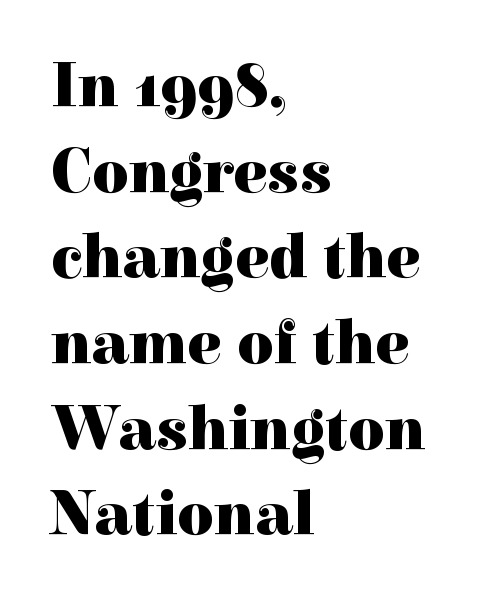
{"serif": "yes", "italic": "no", "bold": "yes", "weight": "heavy", "width": "normal", "x_height": "medium", "monospaced": "no", "underline": "no", "align": "left", "line_spacing": "normal", "line_spacing_ratio": 1.36, "letter_spacing": "normal", "letter_spacing_em": 0.0, "glyph_px": 63}
